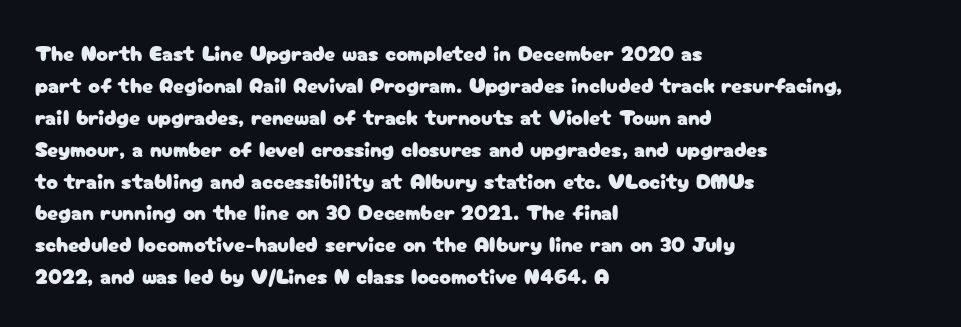
Q: Is the text italic (slanted)? A: No, it is upright.
Q: Is the text underlined? A: No.
Q: How is the paragraph aligned? A: Left-aligned.
Q: Is the spacing between letters normal or unusually wide? A: Normal.
Q: Is the spacing between lines tight, normal or loose? A: Normal.
